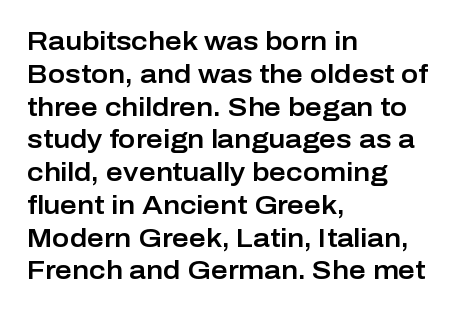
Each new line begins a customary step beneath the previous one. The passage shown is not underscored anywhere. Unlike italic type, these characters show no tilt at all. Casual observation: everything's shoved over to the left.
